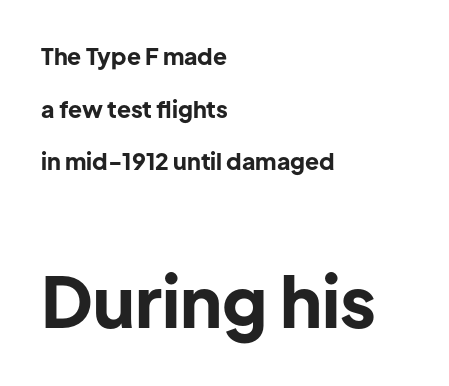
Q: Is the text bold? A: Yes.
Q: Is the text italic (slanted)? A: No, it is upright.
Q: Is the typeface a serif or a sans-serif typeface? A: Sans-serif.
Q: Is the text underlined? A: No.
Q: How is the paragraph aligned? A: Left-aligned.
Q: Is the spacing between letters normal or unusually wide? A: Normal.
Q: Is the spacing between lines tight, normal or loose? A: Loose.
Q: Which block of text is set in a larger size, the first (top) or the second (bottom)? A: The second (bottom) one.
Q: Width (condensed, normal, or wide)? A: Normal.
Q: Stroke contrast? A: Low.
Q: x-height? A: Medium.
Q: Monospaced? A: No.
